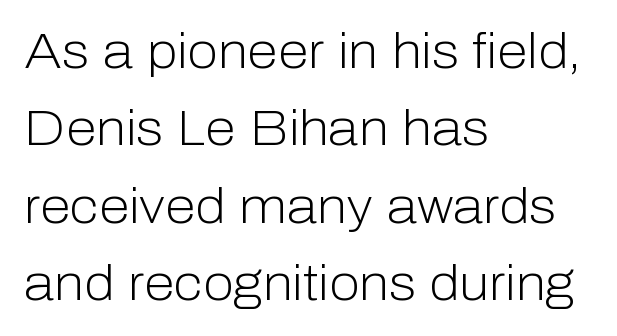
Which margin do the lines hug? The left one — the right edge is uneven. The passage shown has conventional tracking throughout. These lines are composed in type without serifs. Each stroke keeps to a modest, everyday thickness or less.
